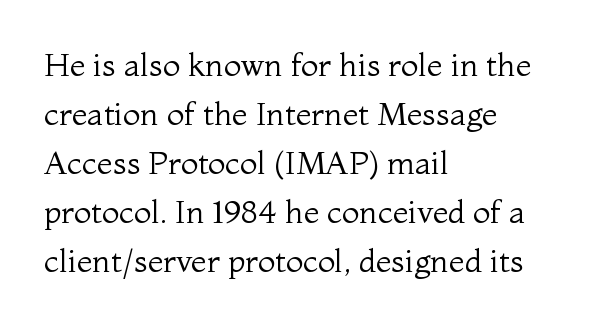
{"serif": "yes", "italic": "no", "bold": "no", "weight": "regular", "width": "normal", "stroke_contrast": "medium", "x_height": "medium", "monospaced": "no", "underline": "no", "align": "left", "line_spacing": "normal", "line_spacing_ratio": 1.53, "letter_spacing": "normal", "letter_spacing_em": 0.0, "glyph_px": 32}
